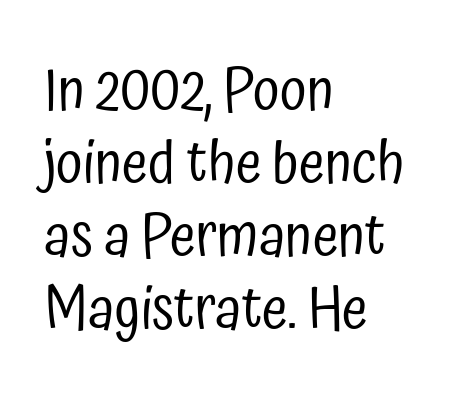
Q: Is the text bold? A: No.
Q: Is the text italic (slanted)? A: No, it is upright.
Q: Is the typeface a serif or a sans-serif typeface? A: Sans-serif.
Q: Is the text underlined? A: No.
Q: How is the paragraph aligned? A: Left-aligned.
Q: Is the spacing between letters normal or unusually wide? A: Normal.
Q: Width (condensed, normal, or wide)? A: Condensed.
Q: Stroke contrast? A: Low.
Q: x-height? A: Medium.
Q: Monospaced? A: No.
